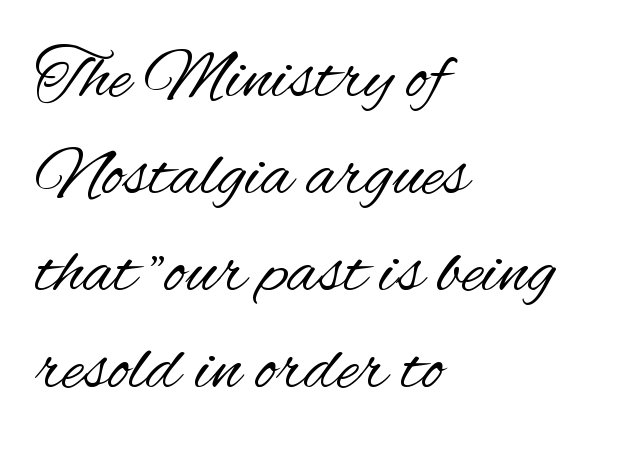
This rendering leaves character spacing at its baseline value. Compared with typical paragraphs, the rows here are spaced about the same. These lines stack with their left ends in a neat column. The gap between lines stays unmarked. No heavy texture on the line: the type isn't bold.
